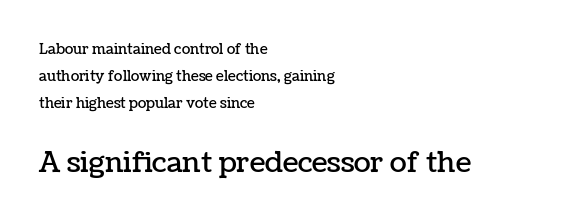
The image shows 28 px text type, upright; set left-aligned, loose line spacing (1.94x), normal letter spacing, not underlined; the second (bottom) block is 2.0x larger; low stroke contrast and a medium x-height.
